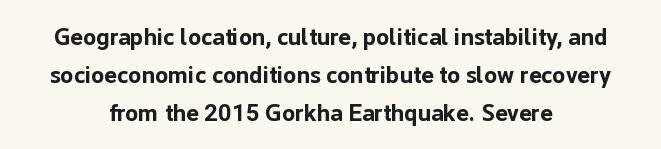
The image shows 24 px bold type, upright; set centered, normal line spacing (1.58x), normal letter spacing, not underlined.
